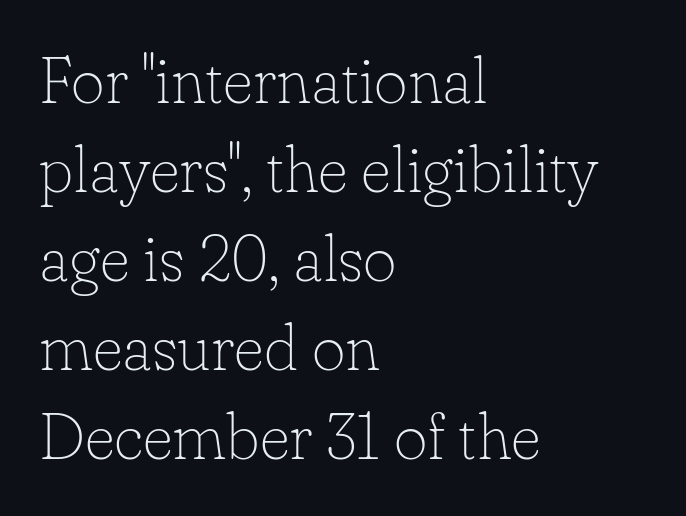
The image shows 65 px thin serif type, upright; set left-aligned, normal line spacing (1.37x), normal letter spacing, not underlined; low stroke contrast and a small x-height.
